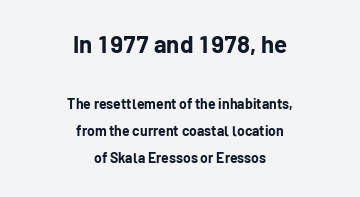
Q: Is the text bold? A: Yes.
Q: Is the text italic (slanted)? A: No, it is upright.
Q: Is the text underlined? A: No.
Q: How is the paragraph aligned? A: Centered.
Q: Is the spacing between letters normal or unusually wide? A: Normal.
Q: Is the spacing between lines tight, normal or loose? A: Loose.
Q: Which block of text is set in a larger size, the first (top) or the second (bottom)? A: The first (top) one.
